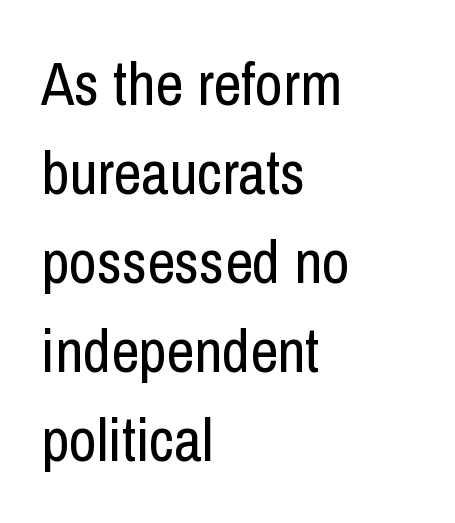
The image shows 61 px regular-weight, condensed sans-serif type, upright; set left-aligned, normal line spacing (1.46x), normal letter spacing, not underlined; low stroke contrast and a medium x-height.
